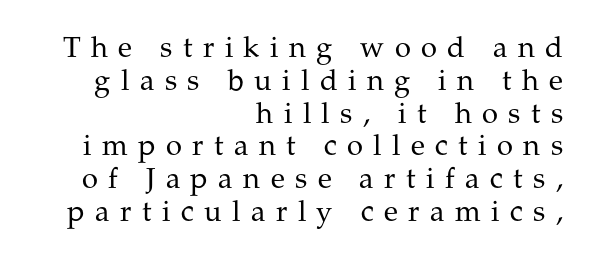
Q: Is the text bold? A: No.
Q: Is the text italic (slanted)? A: No, it is upright.
Q: Is the typeface a serif or a sans-serif typeface? A: Serif.
Q: Is the text underlined? A: No.
Q: How is the paragraph aligned? A: Right-aligned.
Q: Is the spacing between letters normal or unusually wide? A: Unusually wide.
Q: Is the spacing between lines tight, normal or loose? A: Tight.
Q: Width (condensed, normal, or wide)? A: Normal.
Q: Stroke contrast? A: Medium.
Q: x-height? A: Medium.
Q: Monospaced? A: No.
